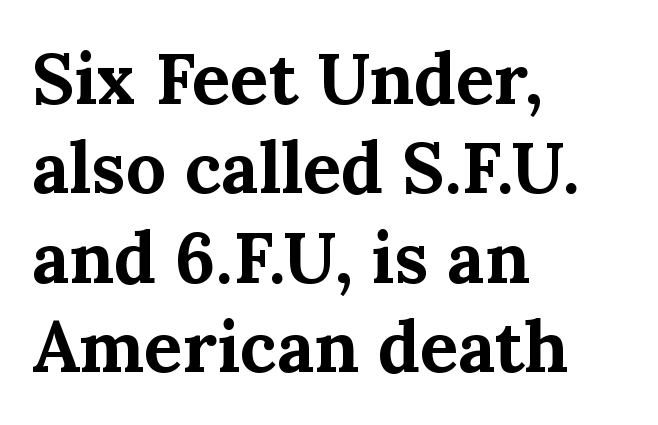
The letterforms sit shoulder to shoulder at normal distance. Is there much room between lines? A standard amount, neither cramped nor airy. Looks like regular typesetting: each glyph gets only the width it needs. Compared with a centered layout, this one pins lines to the left instead. Set as a true bold cut, around the 700 mark. Posture: vertical.
